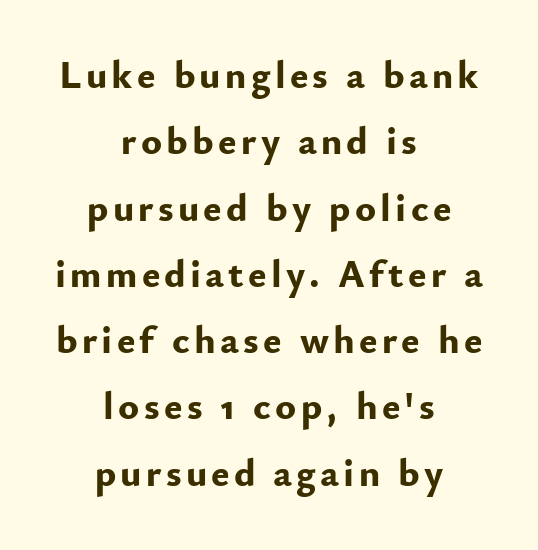
Teacher's note: observe the equal gaps on both sides — that is centered alignment. Is this a fixed-width face? No — the glyphs have proportional, varying widths. Unlike italic type, these characters show no tilt at all. These lines sit exactly where default settings would place them.
